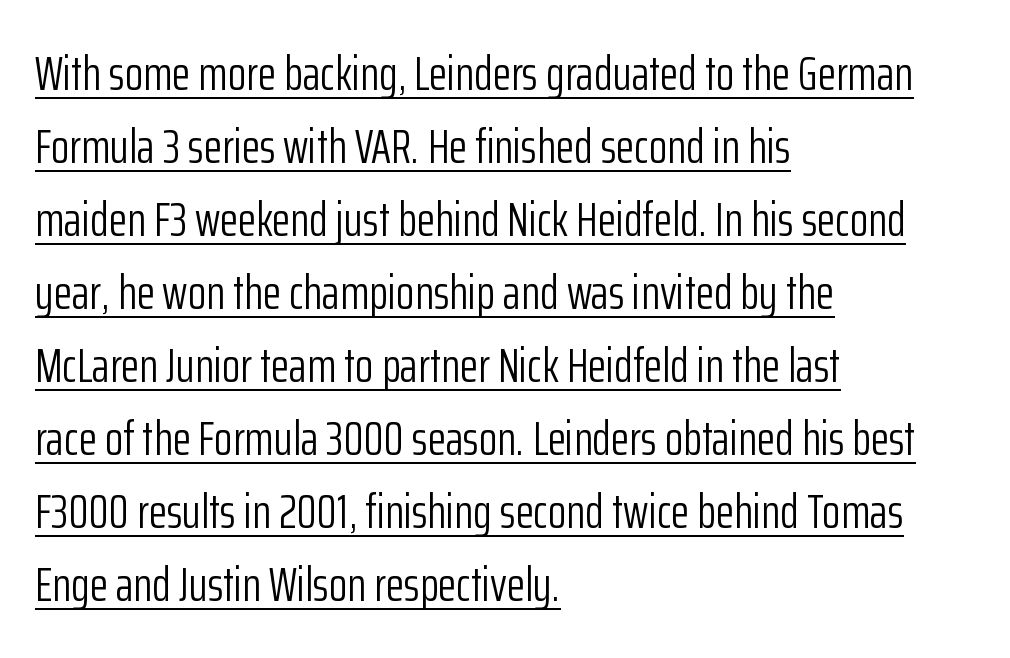
Quick note: underline on. Tall strokes in this sample are plumb rather than angled. Heft: none added — not bold. The designer left line spacing at the default. The type family on display is of the sans-serif kind. Notice how the passage keeps a crisp vertical edge on the left only.
